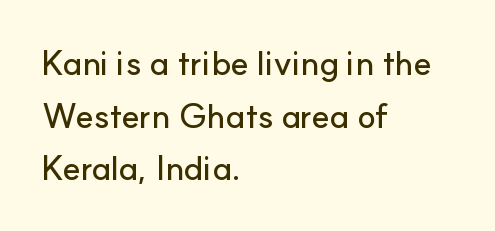
{"serif": "no", "italic": "no", "width": "normal", "stroke_contrast": "low", "x_height": "small", "monospaced": "no", "underline": "no", "align": "left", "line_spacing": "normal", "line_spacing_ratio": 1.55, "letter_spacing": "normal", "letter_spacing_em": 0.0, "glyph_px": 34}
